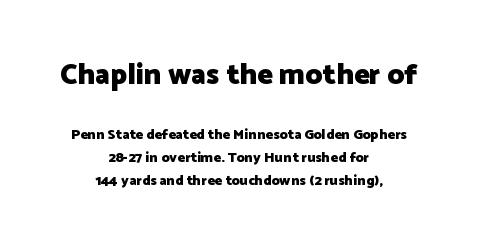
{"serif": "no", "italic": "no", "bold": "yes", "weight": "heavy", "width": "normal", "stroke_contrast": "low", "x_height": "medium", "monospaced": "no", "underline": "no", "align": "center", "line_spacing": "normal", "line_spacing_ratio": 1.65, "letter_spacing": "normal", "letter_spacing_em": 0.0, "larger_block": "first", "size_ratio": 2.07, "glyph_px": 29}
